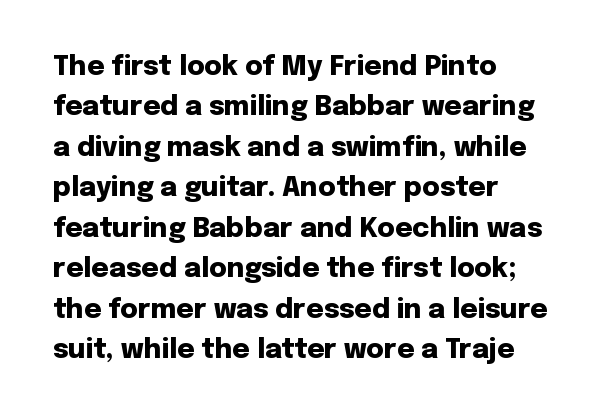
Q: Is the text bold? A: Yes.
Q: Is the text italic (slanted)? A: No, it is upright.
Q: Is the text underlined? A: No.
Q: How is the paragraph aligned? A: Left-aligned.
Q: Is the spacing between letters normal or unusually wide? A: Normal.
Q: Is the spacing between lines tight, normal or loose? A: Normal.
